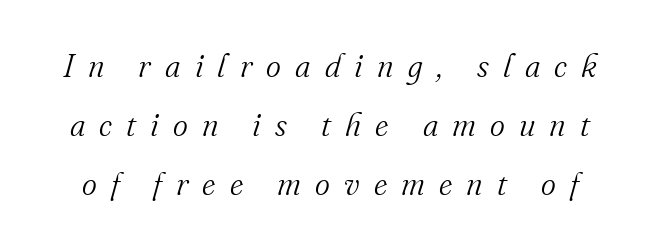
{"serif": "yes", "italic": "yes", "lean": "right", "slant_degrees": 16, "bold": "no", "weight": "light", "width": "normal", "stroke_contrast": "medium", "x_height": "small", "monospaced": "no", "underline": "no", "line_spacing_ratio": 1.85, "letter_spacing": "wide", "letter_spacing_em": 0.44, "glyph_px": 32}
